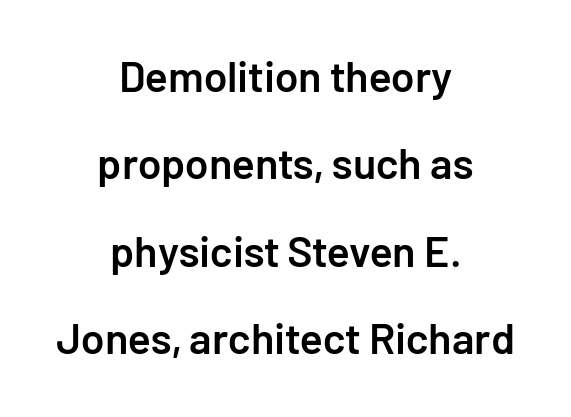
Does extra space separate the letters? No, they use regular spacing. Italic? Not at all — the glyphs are vertical. Here the designer chose a conventional face with non-uniform glyph widths. Type style note: lacks serifs.
